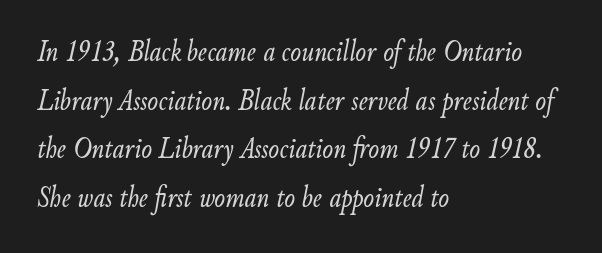
Q: Is the text bold? A: No.
Q: Is the text italic (slanted)? A: Yes, it leans right by about 9 degrees.
Q: Is the text underlined? A: No.
Q: How is the paragraph aligned? A: Left-aligned.
Q: Is the spacing between letters normal or unusually wide? A: Normal.
Q: Is the spacing between lines tight, normal or loose? A: Normal.
Q: Width (condensed, normal, or wide)? A: Condensed.
Q: Stroke contrast? A: Low.
Q: x-height? A: Small.
Q: Monospaced? A: No.
